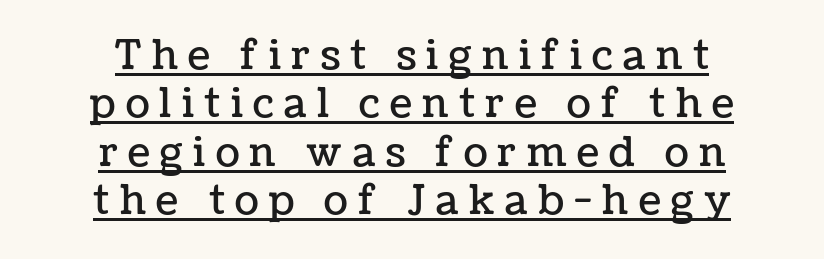
Q: Is the text italic (slanted)? A: No, it is upright.
Q: Is the text underlined? A: Yes.
Q: How is the paragraph aligned? A: Centered.
Q: Is the spacing between letters normal or unusually wide? A: Unusually wide.
Q: Width (condensed, normal, or wide)? A: Normal.
Q: Stroke contrast? A: Low.
Q: x-height? A: Medium.
Q: Monospaced? A: No.
